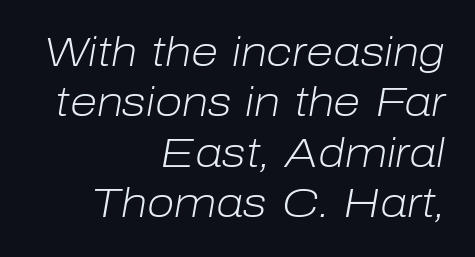
This rendering uses right alignment, leaving the left contour irregular. These lines keep a tight, regular rhythm from letter to letter. A bare baseline throughout the passage. The lettering tilts uniformly, giving the passage an italic look. Each letter keeps its own natural width here, so spacing adapts to shape.
